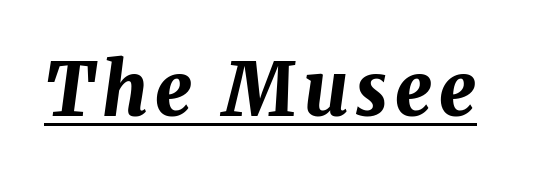
Caption: lettering with a line underneath. Stroke thickness is high; the sample reads as a true bold. Here the designer chose a conventional face with non-uniform glyph widths. Does the lettering tilt? It does — this is italic.
